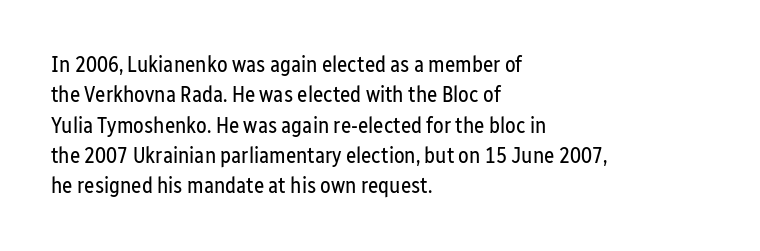
{"italic": "no", "bold": "no", "underline": "no", "align": "left", "line_spacing": "normal", "line_spacing_ratio": 1.38, "letter_spacing": "normal", "letter_spacing_em": 0.0, "glyph_px": 22}
